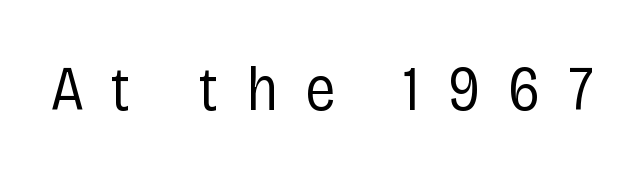
{"serif": "no", "italic": "no", "bold": "no", "weight": "regular", "width": "condensed", "stroke_contrast": "low", "x_height": "large", "monospaced": "no", "underline": "no", "letter_spacing": "wide", "letter_spacing_em": 0.42, "glyph_px": 64}
